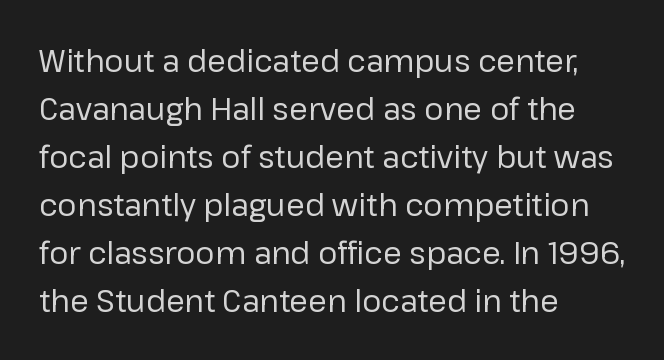
Q: Is the text bold? A: No.
Q: Is the text italic (slanted)? A: No, it is upright.
Q: Is the typeface a serif or a sans-serif typeface? A: Sans-serif.
Q: Is the text underlined? A: No.
Q: How is the paragraph aligned? A: Left-aligned.
Q: Is the spacing between letters normal or unusually wide? A: Normal.
Q: Is the spacing between lines tight, normal or loose? A: Normal.
Q: Width (condensed, normal, or wide)? A: Normal.
Q: Stroke contrast? A: Low.
Q: x-height? A: Medium.
Q: Monospaced? A: No.
